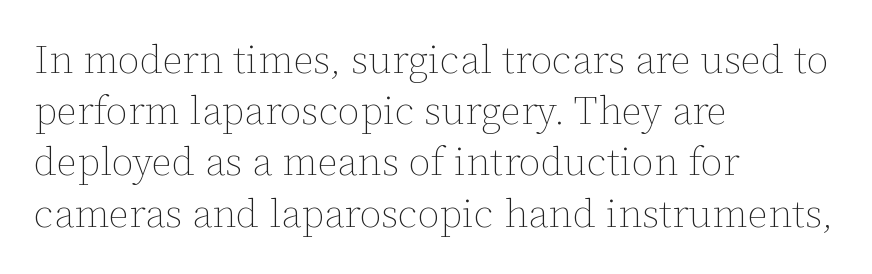
The image shows 40 px thin type, upright; set left-aligned, normal line spacing (1.28x), normal letter spacing, not underlined; low stroke contrast and a medium x-height.
